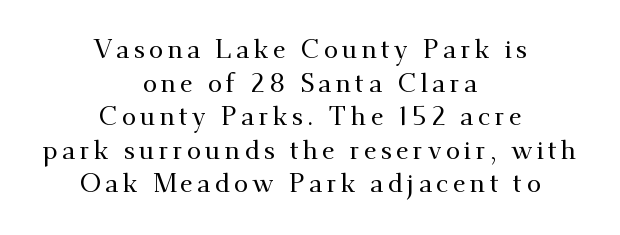
Characters remain perfectly vertical along every line. The string is rendered with underlining switched off. Leftover space on each line is divided equally before and after the words. One glance says typical: line gaps are just what's usual.
